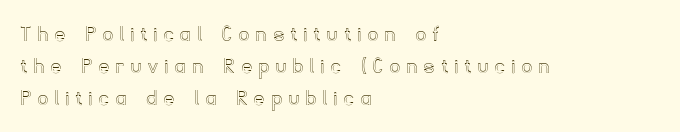
One-word summary of the alignment: left. The typography opts for an upright posture over an oblique one. The passage shown has open, widely tracked lettering throughout. Regular leading.
